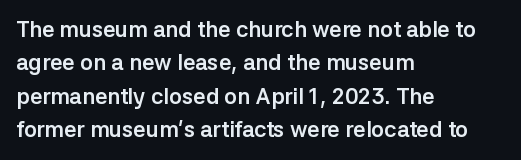
Q: Is the text bold? A: Yes.
Q: Is the text italic (slanted)? A: No, it is upright.
Q: Is the text underlined? A: No.
Q: How is the paragraph aligned? A: Left-aligned.
Q: Is the spacing between letters normal or unusually wide? A: Normal.
Q: Is the spacing between lines tight, normal or loose? A: Normal.
